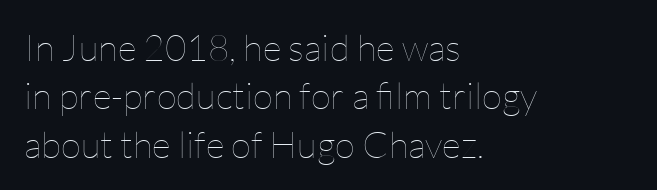
Q: Is the text bold? A: No.
Q: Is the text italic (slanted)? A: No, it is upright.
Q: Is the text underlined? A: No.
Q: How is the paragraph aligned? A: Left-aligned.
Q: Is the spacing between letters normal or unusually wide? A: Normal.
Q: Is the spacing between lines tight, normal or loose? A: Normal.
Q: Width (condensed, normal, or wide)? A: Normal.
Q: Stroke contrast? A: Low.
Q: x-height? A: Medium.
Q: Monospaced? A: No.
